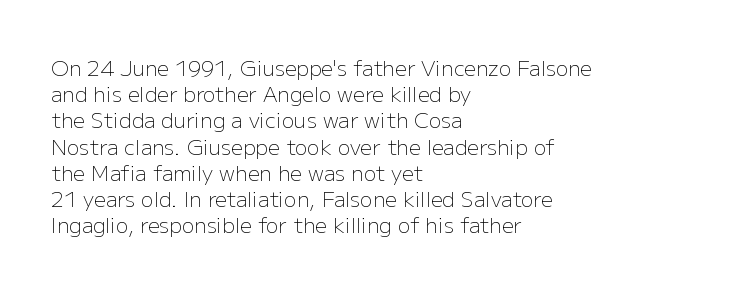
The image shows 21 px text type, upright; set left-aligned, normal line spacing (1.25x), normal letter spacing, not underlined.
